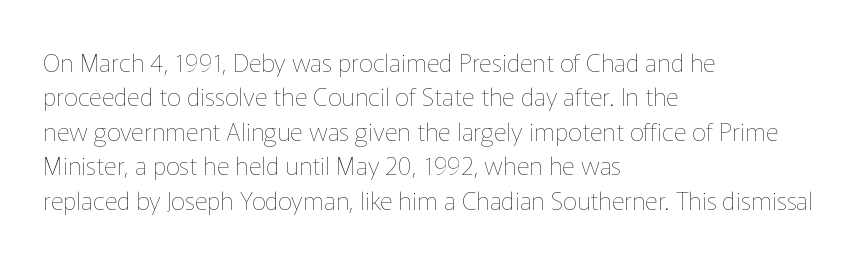
Q: Is the text bold? A: No.
Q: Is the text italic (slanted)? A: No, it is upright.
Q: Is the text underlined? A: No.
Q: How is the paragraph aligned? A: Left-aligned.
Q: Is the spacing between letters normal or unusually wide? A: Normal.
Q: Is the spacing between lines tight, normal or loose? A: Normal.
